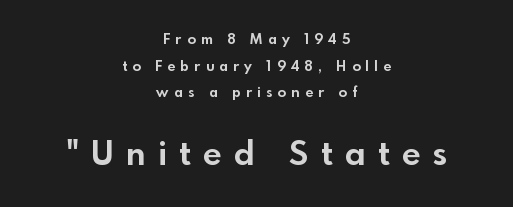
{"serif": "no", "italic": "no", "bold": "yes", "weight": "bold", "width": "normal", "x_height": "small", "monospaced": "no", "underline": "no", "align": "center", "line_spacing": "loose", "line_spacing_ratio": 1.9, "letter_spacing": "wide", "letter_spacing_em": 0.38, "larger_block": "second", "size_ratio": 2.36, "glyph_px": 33}
